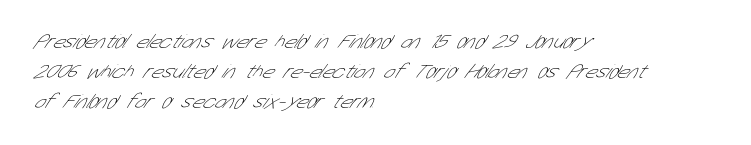
The image shows 20 px text type; set left-aligned, normal line spacing (1.51x), normal letter spacing, not underlined.
